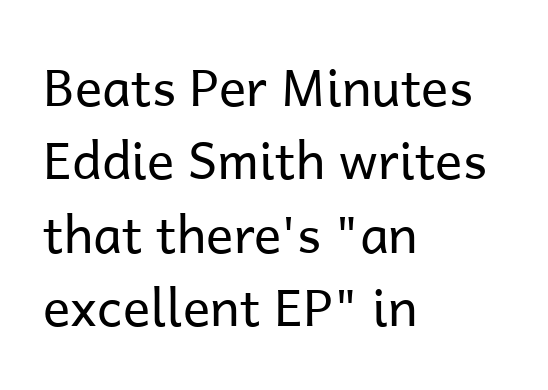
Do the characters align in a grid? No, the font is proportional. No extra tracking has been applied to these lines. No feet cap the strokes, marking this as sans-serif type. Vertical stems look standard width or narrower in stroke.
